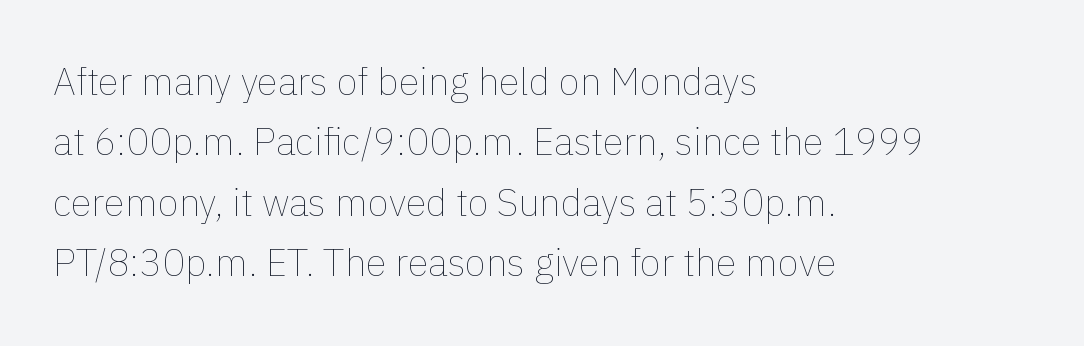
{"italic": "no", "bold": "no", "weight": "thin", "width": "normal", "stroke_contrast": "low", "x_height": "medium", "monospaced": "no", "underline": "no", "align": "left", "line_spacing": "normal", "line_spacing_ratio": 1.59, "letter_spacing": "normal", "letter_spacing_em": 0.0, "glyph_px": 38}
